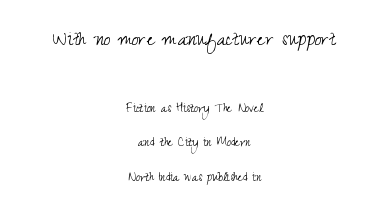
{"italic": "no", "bold": "no", "underline": "no", "align": "center", "line_spacing": "loose", "line_spacing_ratio": 2.46, "letter_spacing": "normal", "letter_spacing_em": 0.0, "larger_block": "first", "size_ratio": 1.64, "glyph_px": 23}
